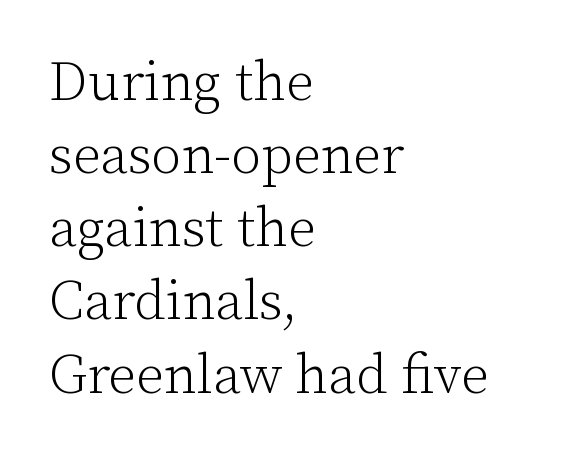
{"serif": "yes", "italic": "no", "bold": "no", "weight": "light", "width": "normal", "stroke_contrast": "low", "x_height": "medium", "monospaced": "no", "underline": "no", "align": "left", "line_spacing": "normal", "line_spacing_ratio": 1.33, "letter_spacing": "normal", "letter_spacing_em": 0.0, "glyph_px": 55}
